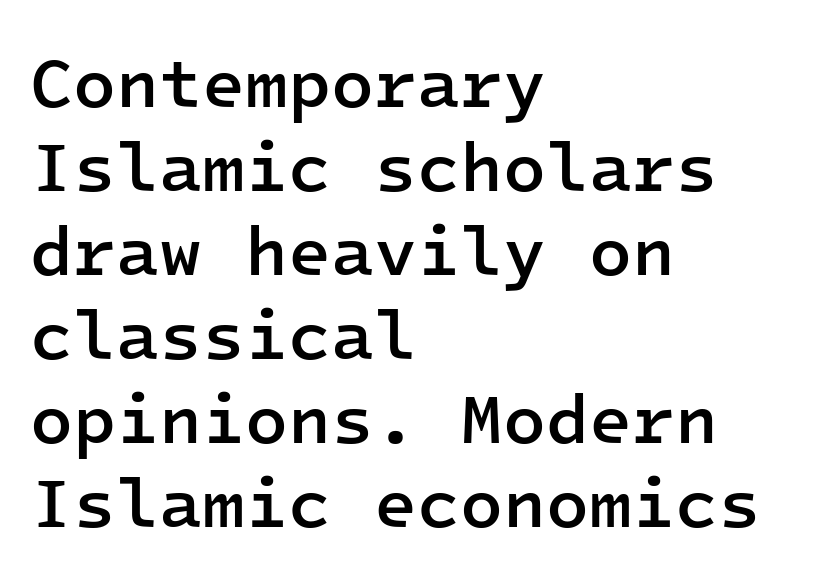
Q: Is the text bold? A: Semi-bold.
Q: Is the text italic (slanted)? A: No, it is upright.
Q: Is the typeface a serif or a sans-serif typeface? A: Sans-serif.
Q: Is the text underlined? A: No.
Q: How is the paragraph aligned? A: Left-aligned.
Q: Is the spacing between letters normal or unusually wide? A: Normal.
Q: Width (condensed, normal, or wide)? A: Normal.
Q: Stroke contrast? A: Low.
Q: x-height? A: Medium.
Q: Monospaced? A: Yes.
